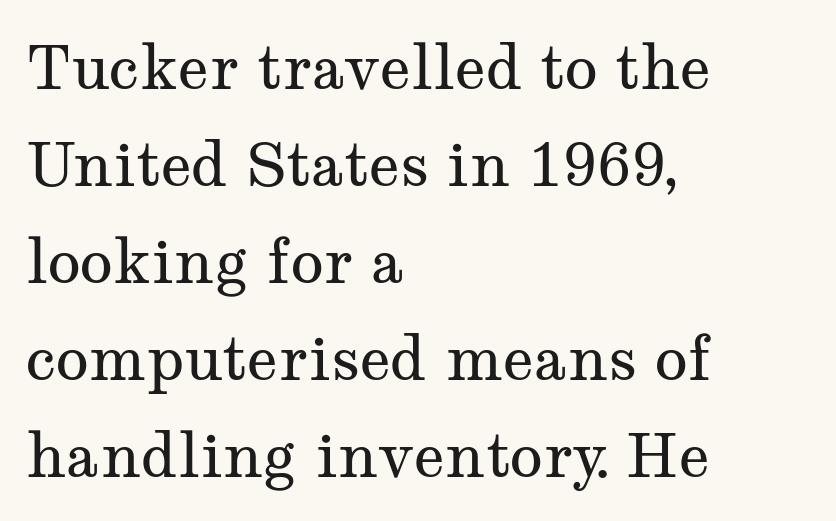
The image shows 61 px regular-weight, wide serif type, upright; set left-aligned, normal line spacing (1.59x), normal letter spacing, not underlined; medium stroke contrast and a medium x-height.
